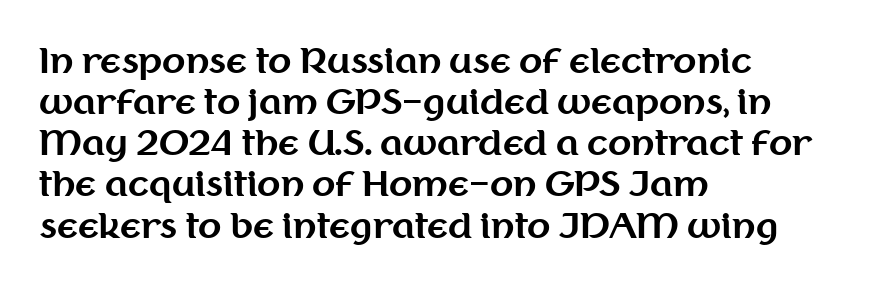
{"serif": "no", "italic": "no", "bold": "yes", "weight": "bold", "width": "normal", "stroke_contrast": "medium", "x_height": "medium", "monospaced": "no", "underline": "no", "align": "left", "line_spacing_ratio": 1.21, "letter_spacing": "normal", "letter_spacing_em": 0.0, "glyph_px": 34}
